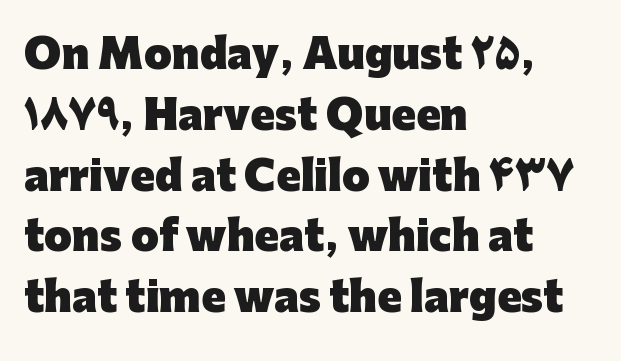
Bare-footed words on every line. A typesetter would mark this as roman, not italic. The typesetter chose a ragged-right arrangement here. Each letter keeps its own natural width here, so spacing adapts to shape. What weight is shown? A full bold with thick strokes. Between one letter and the next there's only the usual sliver of space.
